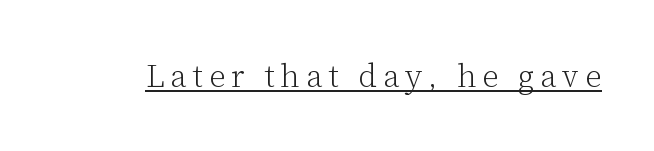
The image shows 32 px light serif type, upright; set underlined; low stroke contrast and a medium x-height.
